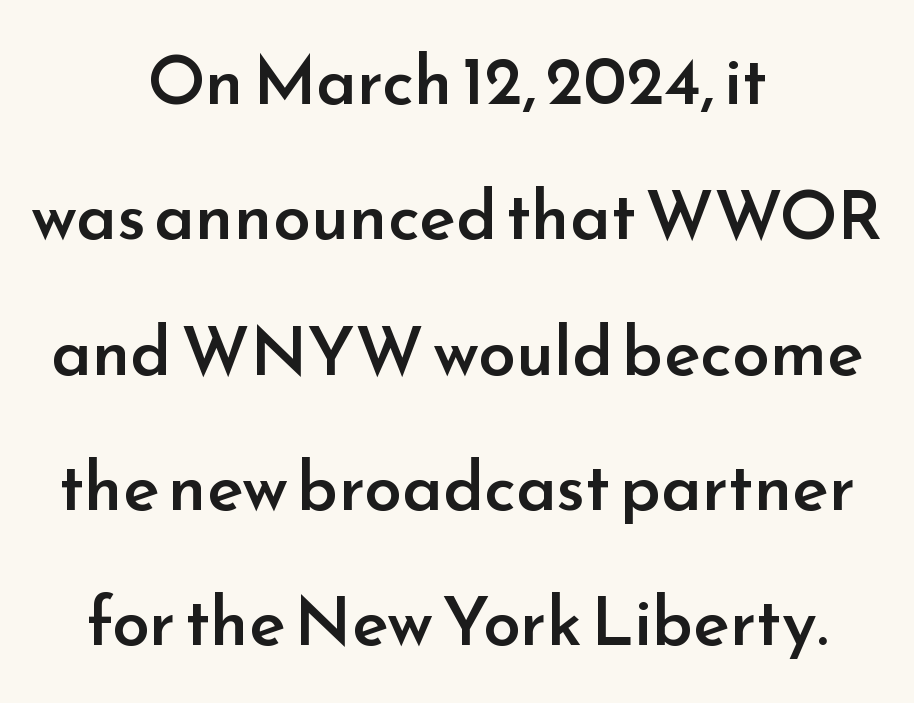
Unlike a traditional serif, this face leaves its strokes unadorned. The tracking reads as untouched default to a designer's eye. The whitespace from short lines is split evenly between both sides. Underline: absent. Every stem runs plumb, perpendicular to the baseline. Leading: increased.
